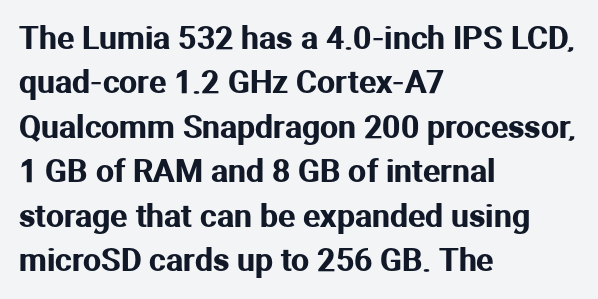
{"serif": "no", "italic": "no", "width": "normal", "stroke_contrast": "medium", "x_height": "medium", "monospaced": "no", "underline": "no", "align": "left", "line_spacing": "normal", "line_spacing_ratio": 1.39, "letter_spacing": "normal", "letter_spacing_em": 0.0, "glyph_px": 32}
